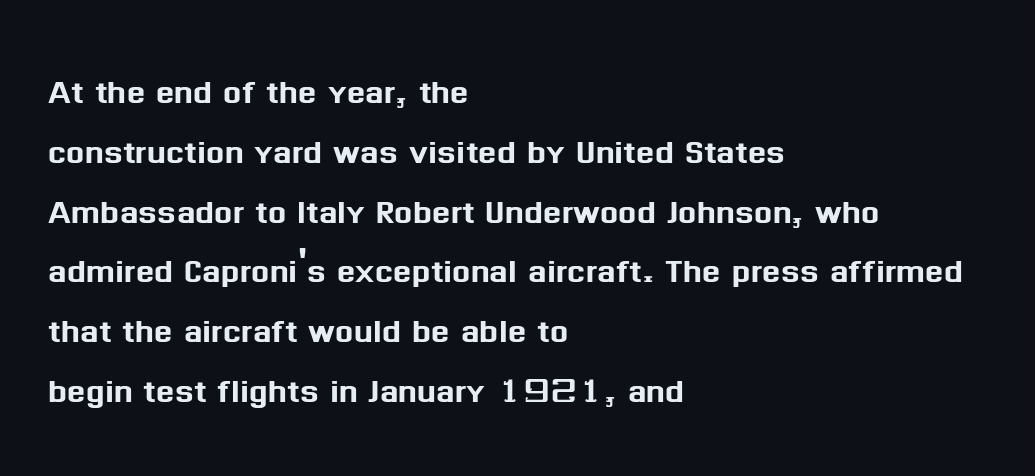
The image shows 43 px sans-serif type, upright; set left-aligned, normal line spacing (1.39x), normal letter spacing, not underlined; medium stroke contrast and a medium x-height.
